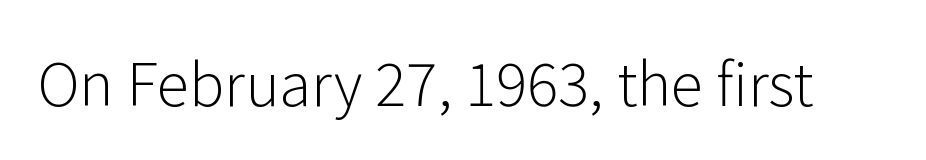
The image shows 59 px light sans-serif type, upright; set normal letter spacing, not underlined; low stroke contrast and a medium x-height.
